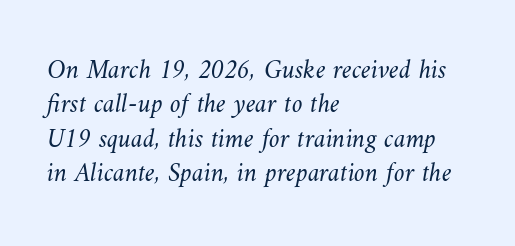
{"bold": "no", "underline": "no", "align": "left", "line_spacing": "normal", "line_spacing_ratio": 1.27, "letter_spacing": "normal", "letter_spacing_em": 0.0, "glyph_px": 27}
